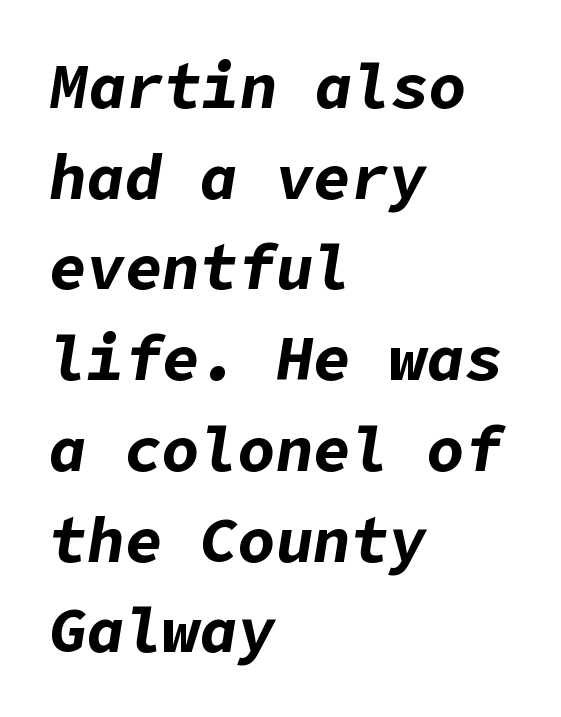
The image shows 63 px bold type, italic (leaning right); set left-aligned, normal line spacing (1.44x), normal letter spacing, not underlined; low stroke contrast and a medium x-height.
